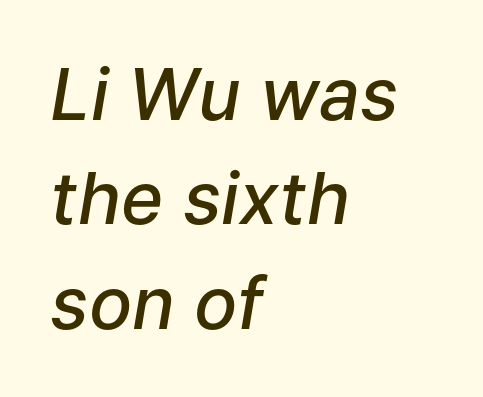
{"italic": "yes", "lean": "right", "slant_degrees": 9, "bold": "semi", "weight": "semibold", "width": "normal", "stroke_contrast": "low", "x_height": "medium", "monospaced": "no", "underline": "no", "align": "left", "line_spacing": "normal", "line_spacing_ratio": 1.45, "letter_spacing": "normal", "letter_spacing_em": 0.0, "glyph_px": 72}
